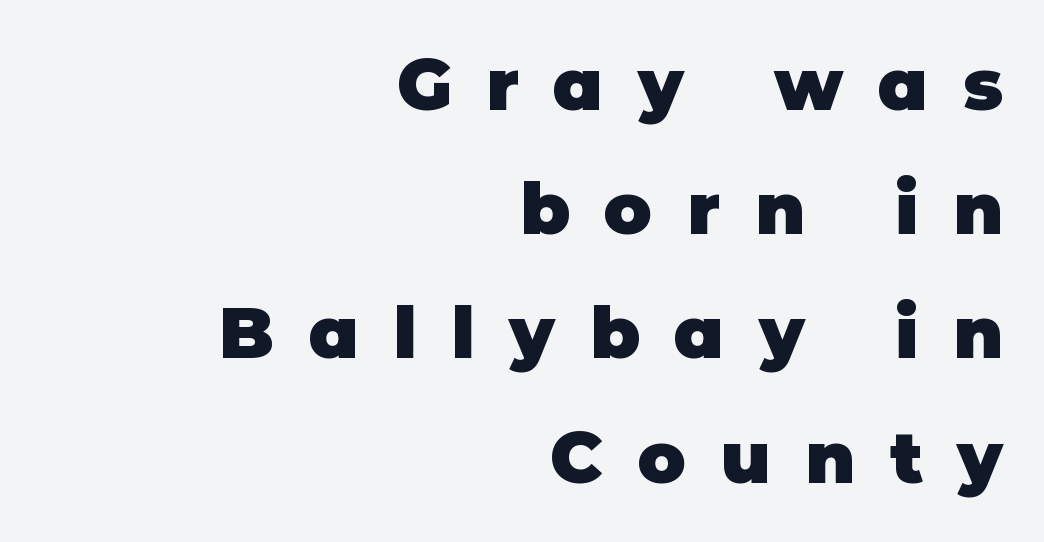
Q: Is the text bold? A: Yes.
Q: Is the text italic (slanted)? A: No, it is upright.
Q: Is the typeface a serif or a sans-serif typeface? A: Sans-serif.
Q: Is the text underlined? A: No.
Q: How is the paragraph aligned? A: Right-aligned.
Q: Is the spacing between letters normal or unusually wide? A: Unusually wide.
Q: Width (condensed, normal, or wide)? A: Normal.
Q: Stroke contrast? A: Low.
Q: x-height? A: Large.
Q: Monospaced? A: No.
